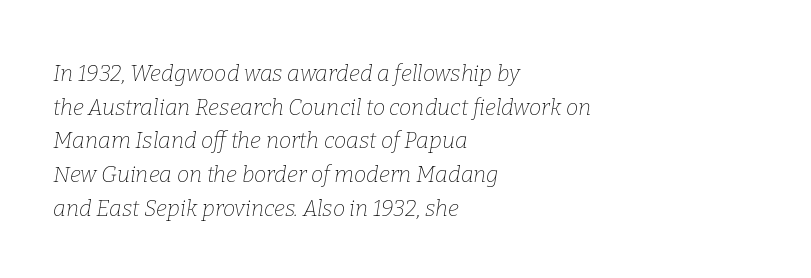
The image shows 22 px text type, italic (leaning right); set left-aligned, normal line spacing (1.53x), normal letter spacing, not underlined.
